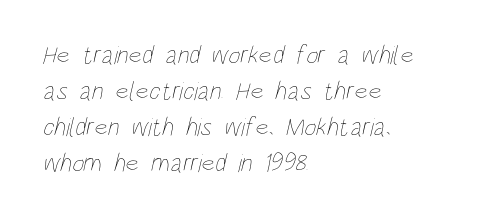
The image shows 26 px text type; set left-aligned, normal line spacing (1.39x), normal letter spacing, not underlined.
